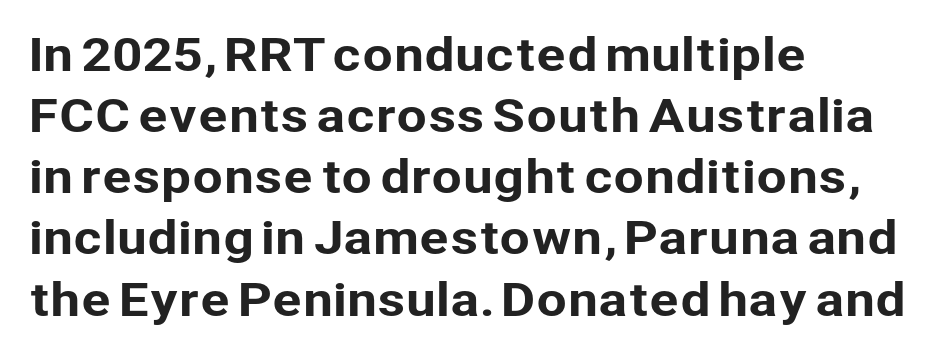
Q: Is the text italic (slanted)? A: No, it is upright.
Q: Is the typeface a serif or a sans-serif typeface? A: Sans-serif.
Q: Is the text underlined? A: No.
Q: How is the paragraph aligned? A: Left-aligned.
Q: Is the spacing between letters normal or unusually wide? A: Normal.
Q: Is the spacing between lines tight, normal or loose? A: Normal.
Q: Width (condensed, normal, or wide)? A: Normal.
Q: Stroke contrast? A: Low.
Q: x-height? A: Medium.
Q: Monospaced? A: No.
